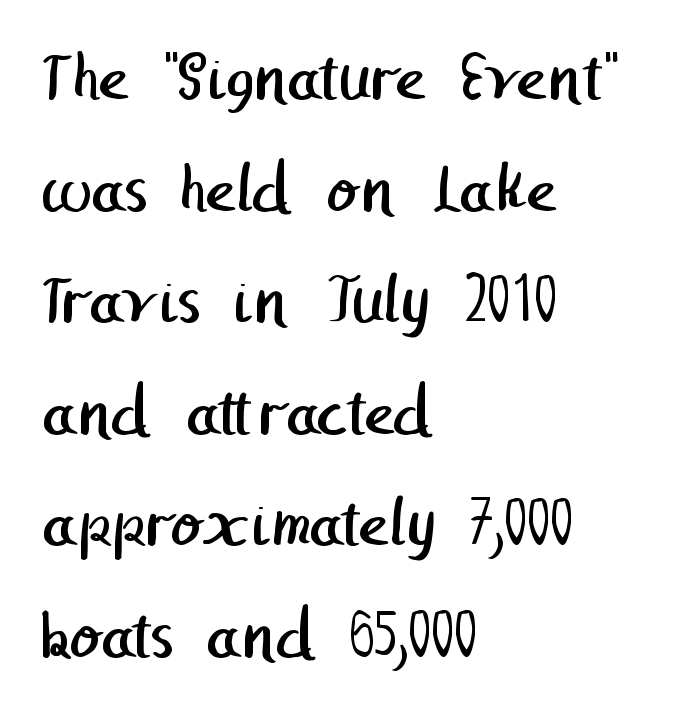
The image shows 72 px regular-weight sans-serif type; set left-aligned, normal line spacing (1.55x), normal letter spacing, not underlined; low stroke contrast and a medium x-height.
